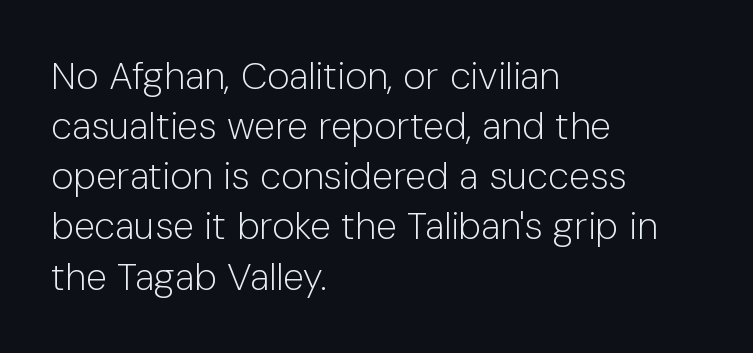
The image shows 38 px light sans-serif type, upright; set left-aligned, normal line spacing (1.32x), normal letter spacing, not underlined; low stroke contrast and a medium x-height.
